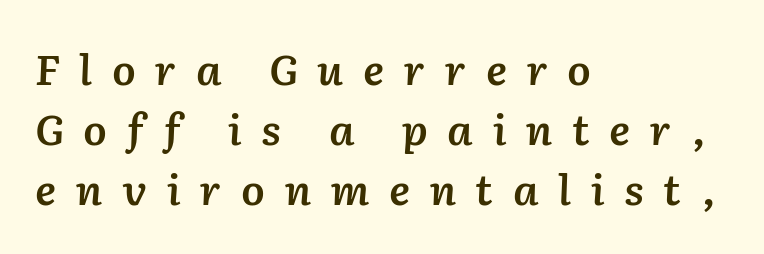
{"italic": "yes", "lean": "right", "slant_degrees": 2, "bold": "semi", "weight": "semibold", "width": "normal", "stroke_contrast": "low", "x_height": "medium", "monospaced": "no", "underline": "no", "align": "left", "line_spacing": "normal", "line_spacing_ratio": 1.43, "letter_spacing": "wide", "letter_spacing_em": 0.47, "glyph_px": 42}
